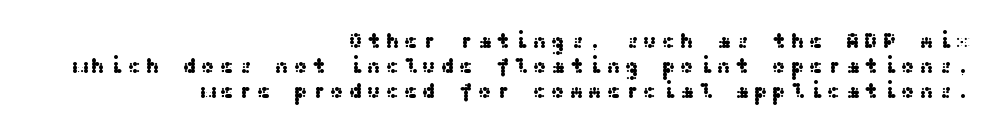
The image shows 22 px text type, upright; set right-aligned, tight line spacing (1.14x), not underlined.
